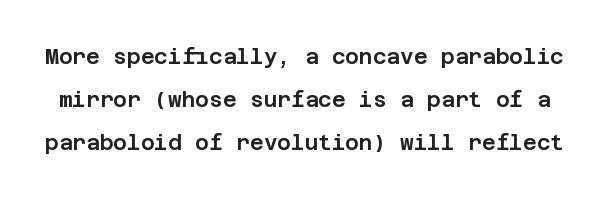
Q: Is the text italic (slanted)? A: No, it is upright.
Q: Is the text underlined? A: No.
Q: Is the spacing between letters normal or unusually wide? A: Normal.
Q: Is the spacing between lines tight, normal or loose? A: Loose.
